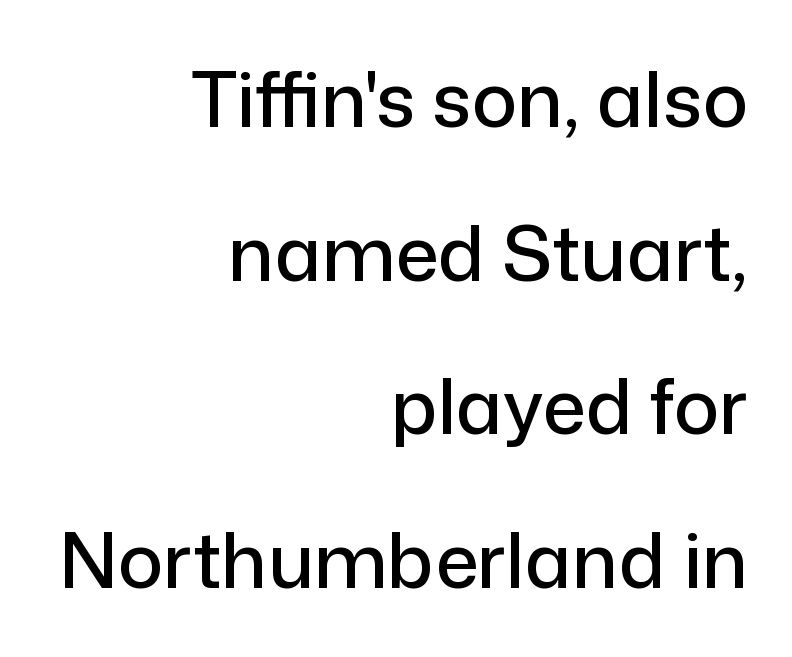
Q: Is the text italic (slanted)? A: No, it is upright.
Q: Is the typeface a serif or a sans-serif typeface? A: Sans-serif.
Q: Is the text underlined? A: No.
Q: How is the paragraph aligned? A: Right-aligned.
Q: Is the spacing between letters normal or unusually wide? A: Normal.
Q: Is the spacing between lines tight, normal or loose? A: Loose.
Q: Width (condensed, normal, or wide)? A: Normal.
Q: Stroke contrast? A: Low.
Q: x-height? A: Medium.
Q: Monospaced? A: No.
